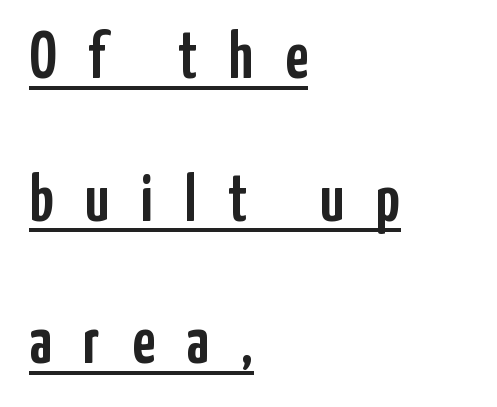
You can tell from the bare stems that sans-serif type was used. The specimen reads as upright at a glance. The rag falls on the right side of this text block. Vertical spacing — loose. Underlined type. Think of a printed novel: that variable character pitch is what you see here.
